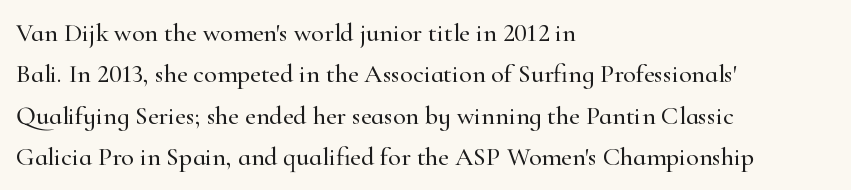
Q: Is the text italic (slanted)? A: No, it is upright.
Q: Is the text underlined? A: No.
Q: How is the paragraph aligned? A: Left-aligned.
Q: Is the spacing between letters normal or unusually wide? A: Normal.
Q: Is the spacing between lines tight, normal or loose? A: Normal.
